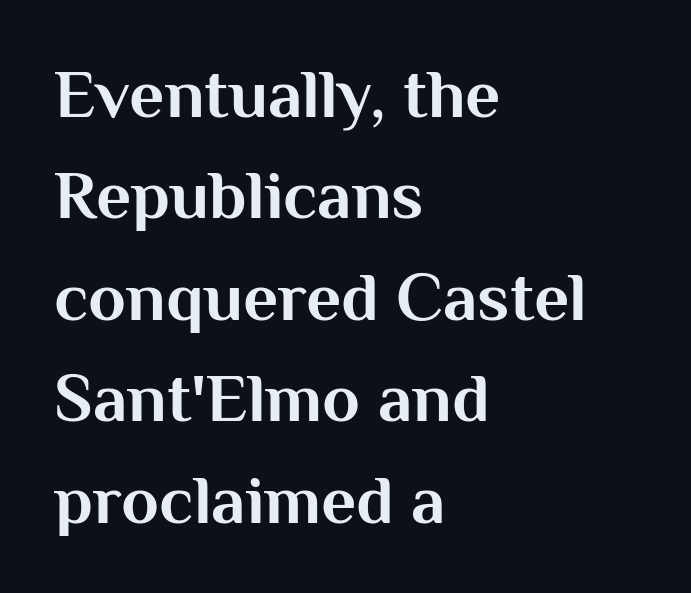
{"serif": "no", "italic": "no", "bold": "yes", "weight": "bold", "width": "normal", "stroke_contrast": "medium", "x_height": "medium", "monospaced": "no", "underline": "no", "align": "left", "line_spacing": "normal", "line_spacing_ratio": 1.47, "letter_spacing": "normal", "letter_spacing_em": 0.0, "glyph_px": 69}
